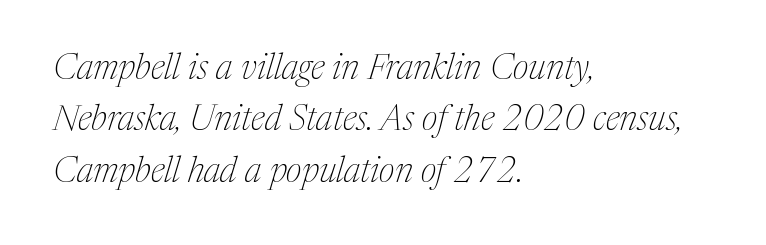
Q: Is the text bold? A: No.
Q: Is the text italic (slanted)? A: Yes, it leans right by about 17 degrees.
Q: Is the typeface a serif or a sans-serif typeface? A: Serif.
Q: Is the text underlined? A: No.
Q: How is the paragraph aligned? A: Left-aligned.
Q: Is the spacing between letters normal or unusually wide? A: Normal.
Q: Is the spacing between lines tight, normal or loose? A: Normal.
Q: Width (condensed, normal, or wide)? A: Normal.
Q: Stroke contrast? A: Medium.
Q: x-height? A: Medium.
Q: Monospaced? A: No.
